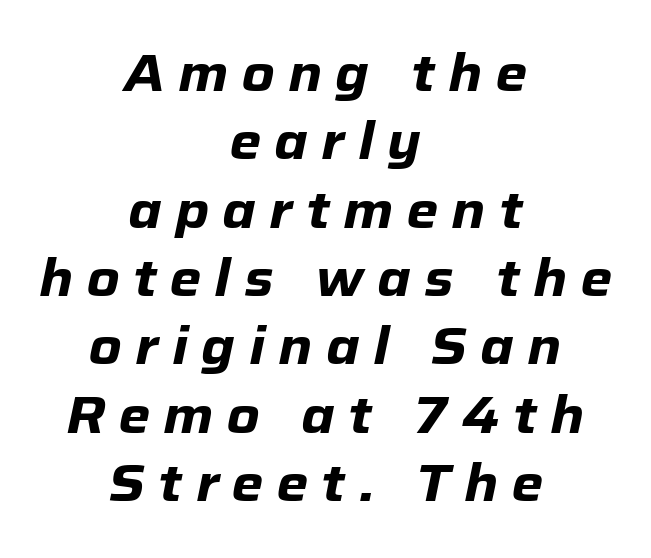
{"italic": "yes", "lean": "right", "slant_degrees": 12, "bold": "yes", "weight": "heavy", "width": "normal", "stroke_contrast": "low", "x_height": "medium", "monospaced": "no", "underline": "no", "align": "center", "line_spacing": "normal", "line_spacing_ratio": 1.34, "letter_spacing": "wide", "letter_spacing_em": 0.26, "glyph_px": 51}
